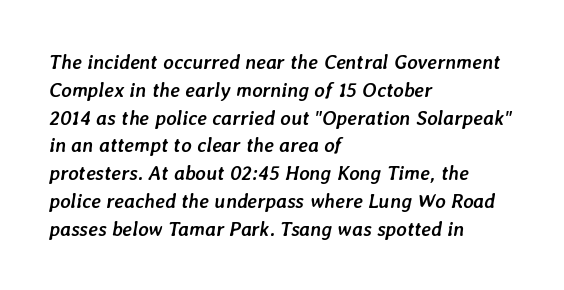
In CSS terms this would be text-align: left. Tracking value appears to be zero — textbook default spacing. Honestly, the row spacing looks completely unremarkable. The glyphs look as if they've been sheared to an angle. Decoration check: the copy has no underline.
